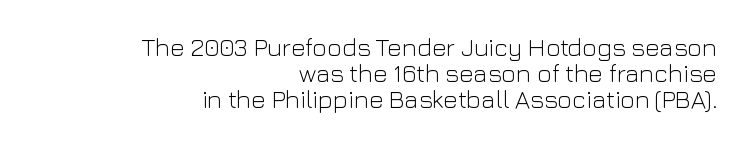
{"italic": "no", "bold": "no", "underline": "no", "align": "right", "line_spacing": "tight", "line_spacing_ratio": 1.04, "letter_spacing": "normal", "letter_spacing_em": 0.0, "glyph_px": 25}
